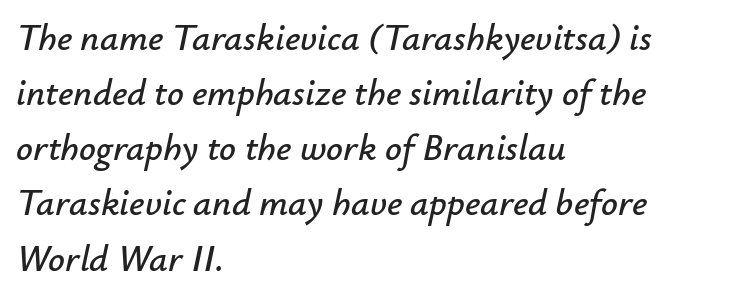
The rag falls on the right side of this text block. Compared with typical body copy, the letter spacing here is the same. The space between consecutive lines is moderate. Lines of text with bare space underneath.
